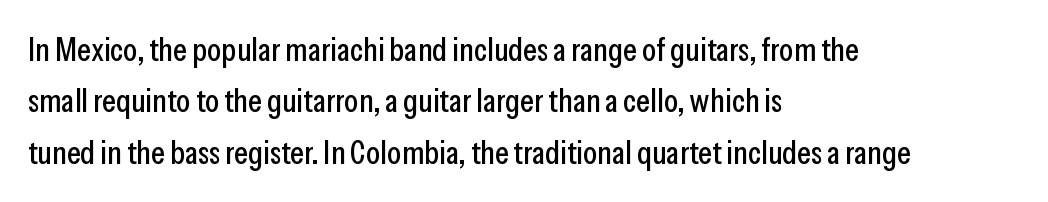
Q: Is the text italic (slanted)? A: No, it is upright.
Q: Is the typeface a serif or a sans-serif typeface? A: Sans-serif.
Q: Is the text underlined? A: No.
Q: How is the paragraph aligned? A: Left-aligned.
Q: Is the spacing between letters normal or unusually wide? A: Normal.
Q: Is the spacing between lines tight, normal or loose? A: Normal.
Q: Width (condensed, normal, or wide)? A: Condensed.
Q: Stroke contrast? A: Low.
Q: x-height? A: Medium.
Q: Monospaced? A: No.
